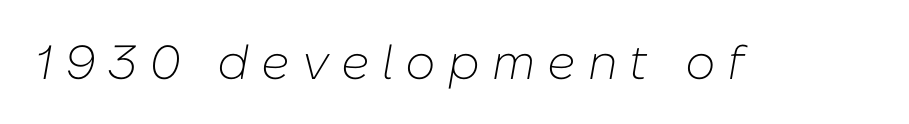
The specimen reads as italic at a glance. The tracking jumps out immediately: characters are airy and widely separated. This sample has the flowing, uneven cadence of proportional lettering. Is the stroke heavy? The answer is a plain regular-or-lighter.
